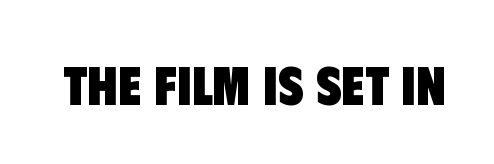
The image shows 55 px heavy, condensed sans-serif type; set normal letter spacing, not underlined; low stroke contrast and a large x-height.
